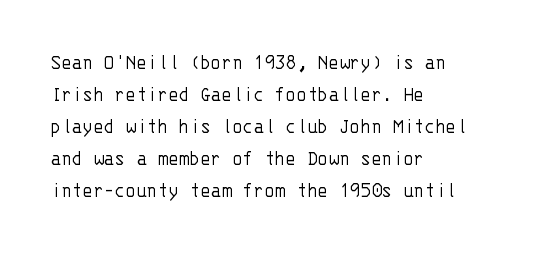
{"italic": "no", "bold": "no", "underline": "no", "align": "left", "line_spacing": "normal", "line_spacing_ratio": 1.45, "letter_spacing": "normal", "letter_spacing_em": 0.0, "glyph_px": 22}
